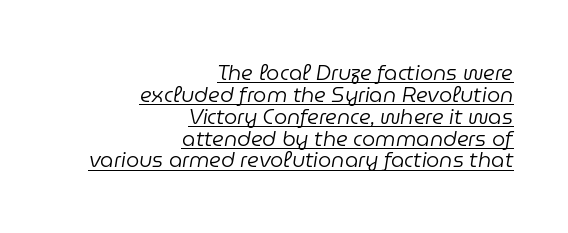
{"italic": "yes", "lean": "right", "slant_degrees": 9, "bold": "no", "underline": "yes", "align": "right", "line_spacing": "tight", "line_spacing_ratio": 1.04, "letter_spacing": "normal", "letter_spacing_em": 0.0, "glyph_px": 21}
